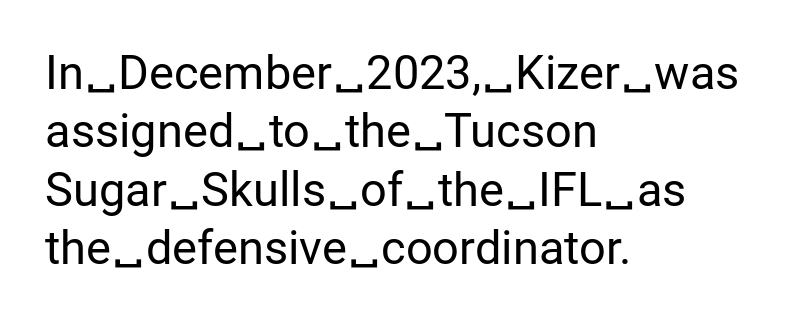
The typography opts for an upright posture over an oblique one. Clear beneath every line of the passage. Stroke mass is kept to a normal reading level or below. Letter spacing: default.
